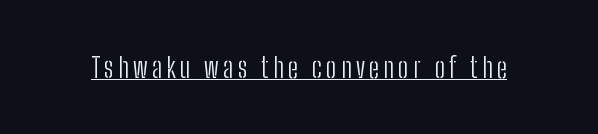
{"serif": "no", "italic": "no", "bold": "no", "weight": "light", "width": "condensed", "stroke_contrast": "low", "x_height": "medium", "monospaced": "no", "underline": "yes", "glyph_px": 28}
